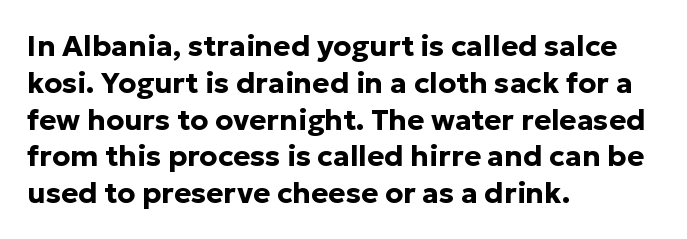
Honestly, there is no underline to notice here at all. Every character sits straight up, as roman type does. Spacing verdict: proportional, widths tailored to each character. Between one letter and the next there's only the usual sliver of space. Strokes here are thick enough to call this a true bold. Each letter's strokes conclude bluntly, with no projecting serifs.
